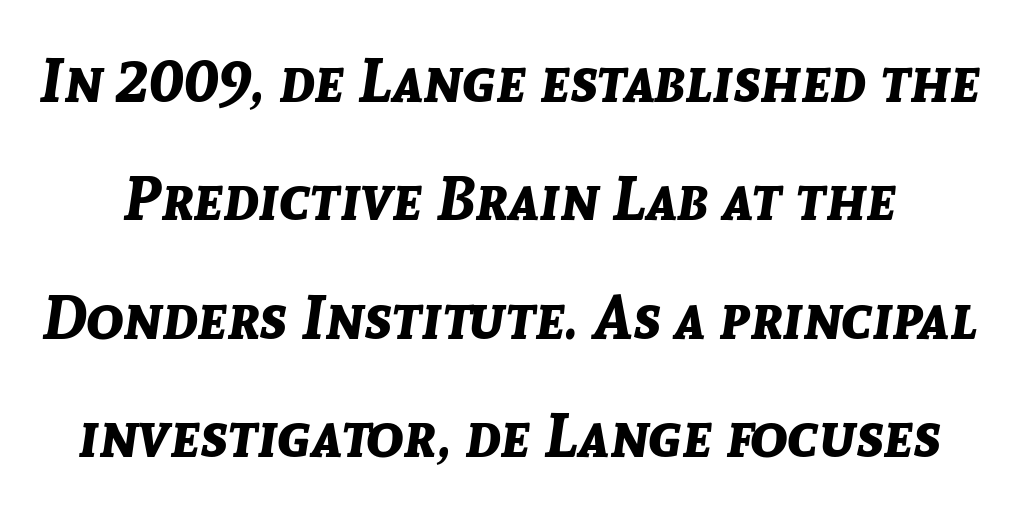
Looks like regular typesetting: each glyph gets only the width it needs. Italic? Definitely — the glyphs are oblique. Nothing unusual about the tracking: characters are spaced as the font intends. This rendering features lettering with no underline. As a designer I'd log this as weight 700, bold.
